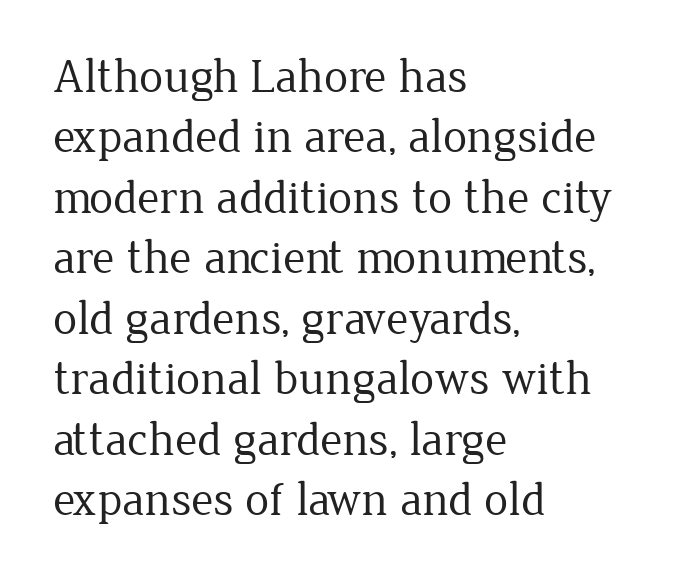
Q: Is the text bold? A: No.
Q: Is the text italic (slanted)? A: No, it is upright.
Q: Is the typeface a serif or a sans-serif typeface? A: Serif.
Q: Is the text underlined? A: No.
Q: How is the paragraph aligned? A: Left-aligned.
Q: Is the spacing between letters normal or unusually wide? A: Normal.
Q: Is the spacing between lines tight, normal or loose? A: Normal.
Q: Width (condensed, normal, or wide)? A: Normal.
Q: Stroke contrast? A: Low.
Q: x-height? A: Medium.
Q: Monospaced? A: No.
